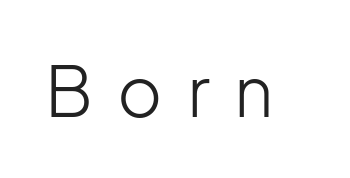
Q: Is the text bold? A: No.
Q: Is the text italic (slanted)? A: No, it is upright.
Q: Is the typeface a serif or a sans-serif typeface? A: Sans-serif.
Q: Is the text underlined? A: No.
Q: Is the spacing between letters normal or unusually wide? A: Unusually wide.
Q: Width (condensed, normal, or wide)? A: Normal.
Q: Stroke contrast? A: Low.
Q: x-height? A: Medium.
Q: Monospaced? A: No.
